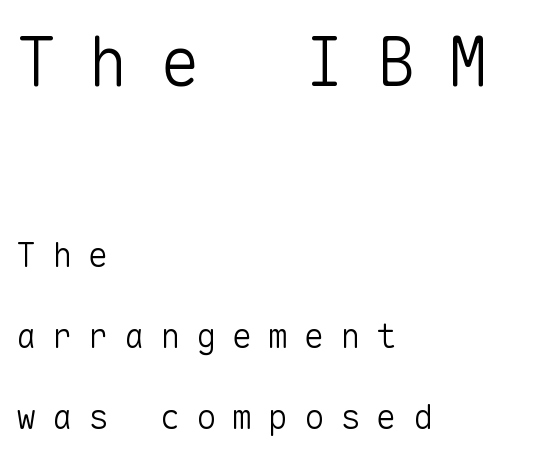
The image shows 68 px light sans-serif type, upright, monospaced; set left-aligned, loose line spacing (2.38x), unusually wide letter spacing (+0.46 em), not underlined; the first (top) block is 2.0x larger; low stroke contrast and a medium x-height.
